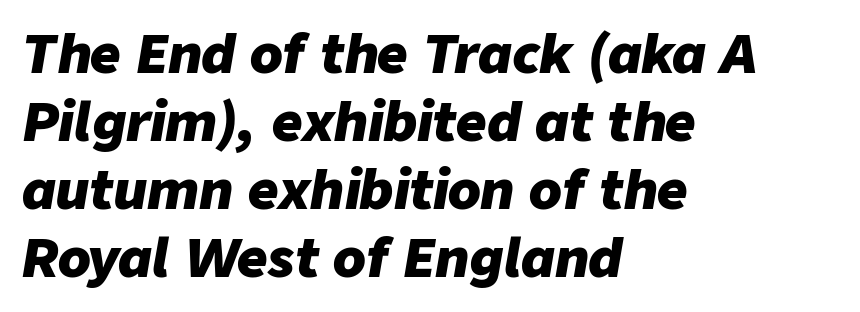
{"italic": "yes", "lean": "right", "slant_degrees": 9, "bold": "yes", "weight": "heavy", "width": "normal", "stroke_contrast": "low", "x_height": "medium", "monospaced": "no", "underline": "no", "align": "left", "line_spacing": "normal", "line_spacing_ratio": 1.28, "letter_spacing": "normal", "letter_spacing_em": 0.0, "glyph_px": 53}
